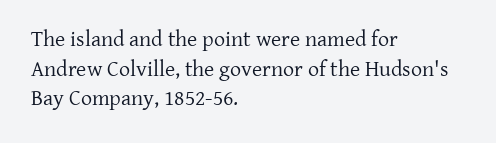
Q: Is the text bold? A: No.
Q: Is the text italic (slanted)? A: No, it is upright.
Q: Is the text underlined? A: No.
Q: How is the paragraph aligned? A: Left-aligned.
Q: Is the spacing between letters normal or unusually wide? A: Normal.
Q: Is the spacing between lines tight, normal or loose? A: Normal.
